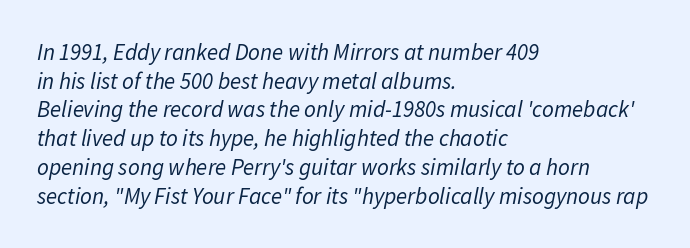
{"italic": "yes", "lean": "right", "slant_degrees": 11, "bold": "no", "underline": "no", "align": "left", "line_spacing": "normal", "line_spacing_ratio": 1.25, "letter_spacing": "normal", "letter_spacing_em": 0.0, "glyph_px": 23}
